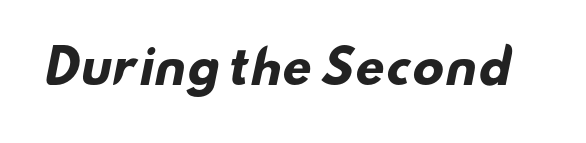
Q: Is the text bold? A: Yes.
Q: Is the typeface a serif or a sans-serif typeface? A: Sans-serif.
Q: Is the text underlined? A: No.
Q: Is the spacing between letters normal or unusually wide? A: Normal.
Q: Width (condensed, normal, or wide)? A: Wide.
Q: Stroke contrast? A: Low.
Q: x-height? A: Small.
Q: Monospaced? A: No.
